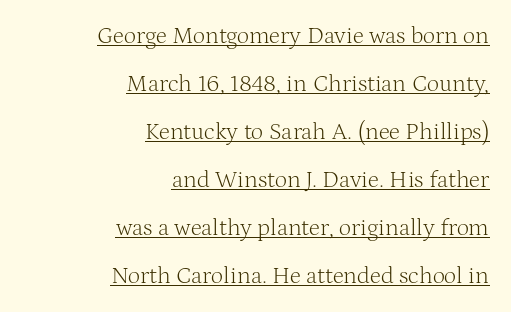
{"italic": "no", "bold": "no", "underline": "yes", "align": "right", "line_spacing": "loose", "line_spacing_ratio": 2.0, "letter_spacing": "normal", "letter_spacing_em": 0.0, "glyph_px": 24}
